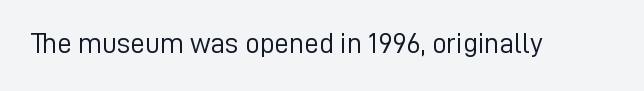
Q: Is the text bold? A: No.
Q: Is the text italic (slanted)? A: No, it is upright.
Q: Is the typeface a serif or a sans-serif typeface? A: Sans-serif.
Q: Is the text underlined? A: No.
Q: Is the spacing between letters normal or unusually wide? A: Normal.
Q: Width (condensed, normal, or wide)? A: Normal.
Q: Stroke contrast? A: Low.
Q: x-height? A: Medium.
Q: Monospaced? A: No.
